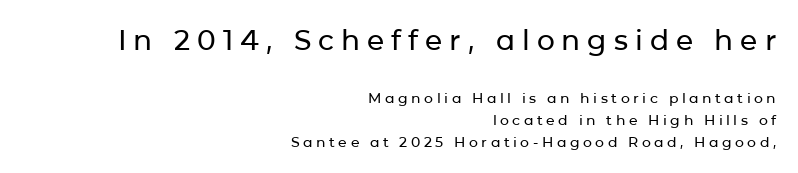
The image shows 28 px sans-serif type, upright; set right-aligned, normal line spacing (1.58x), unusually wide letter spacing (+0.25 em), not underlined; the first (top) block is 2.0x larger; low stroke contrast and a medium x-height.
